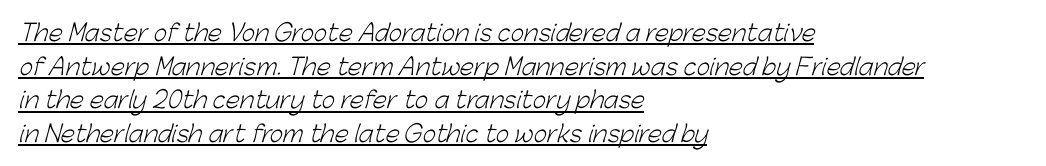
Each stroke keeps to a modest, everyday thickness or less. A student would call this left alignment; a typographer would say flush left, rag right. Each new line begins a customary step beneath the previous one. Is the letter spacing exaggerated? No — it looks like the ordinary default. A continuous stroke trails under the words, as in a hyperlink.
